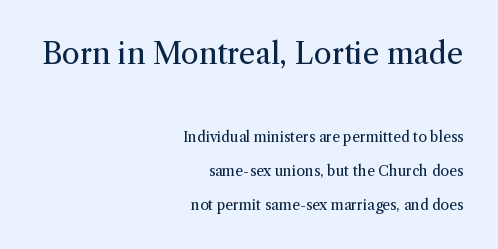
Q: Is the text bold? A: No.
Q: Is the text italic (slanted)? A: No, it is upright.
Q: Is the typeface a serif or a sans-serif typeface? A: Serif.
Q: Is the text underlined? A: No.
Q: How is the paragraph aligned? A: Right-aligned.
Q: Is the spacing between letters normal or unusually wide? A: Normal.
Q: Is the spacing between lines tight, normal or loose? A: Loose.
Q: Which block of text is set in a larger size, the first (top) or the second (bottom)? A: The first (top) one.
Q: Width (condensed, normal, or wide)? A: Normal.
Q: Stroke contrast? A: Medium.
Q: x-height? A: Medium.
Q: Monospaced? A: No.
